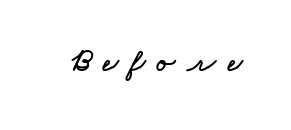
The image shows 33 px wide type; set unusually wide letter spacing (+0.37 em), not underlined; low stroke contrast and a small x-height.
